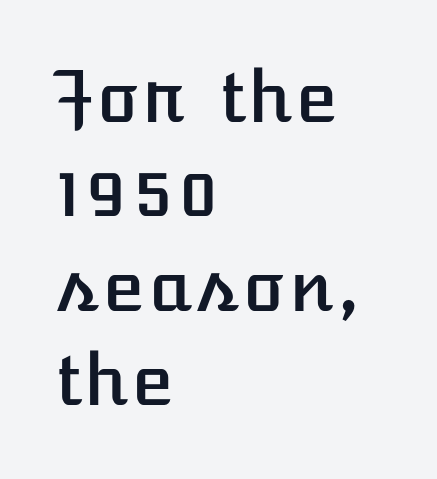
{"italic": "no", "width": "normal", "stroke_contrast": "low", "x_height": "medium", "underline": "no", "align": "left", "line_spacing": "normal", "line_spacing_ratio": 1.35, "letter_spacing": "normal", "letter_spacing_em": 0.0, "glyph_px": 70}
